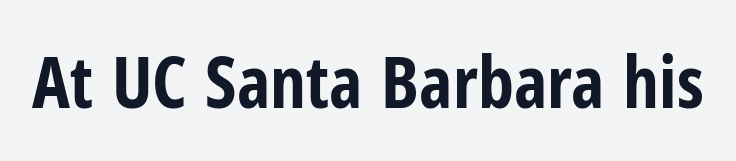
{"serif": "no", "italic": "no", "bold": "yes", "weight": "bold", "width": "condensed", "stroke_contrast": "low", "x_height": "medium", "monospaced": "no", "underline": "no", "letter_spacing": "normal", "letter_spacing_em": 0.0, "glyph_px": 72}
